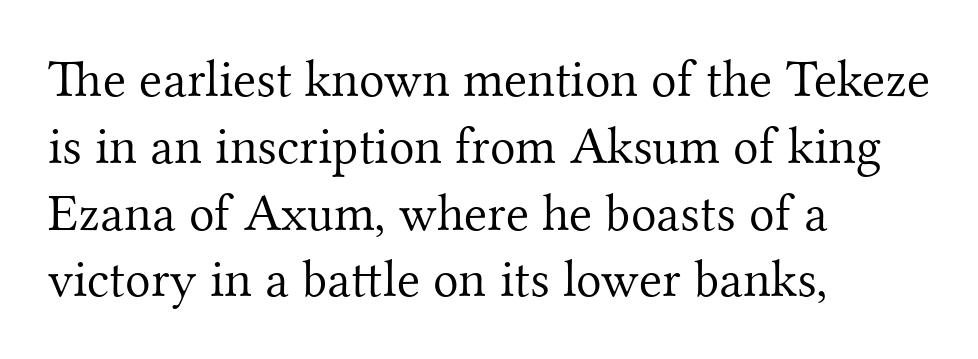
The tracking reads as untouched default to a designer's eye. A typesetter would call this leading conventional body-copy spacing. Plain, unruled lines of type. Small tapered or slab feet sit at the stroke ends, so this counts as serif. The strokes are not fattened; the text isn't bold. This sample uses an upright cut, with every glyph sitting square on the baseline.
